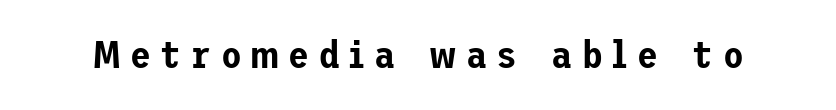
Q: Is the text italic (slanted)? A: No, it is upright.
Q: Is the typeface a serif or a sans-serif typeface? A: Sans-serif.
Q: Is the text underlined? A: No.
Q: Is the spacing between letters normal or unusually wide? A: Unusually wide.
Q: Width (condensed, normal, or wide)? A: Normal.
Q: Stroke contrast? A: Low.
Q: x-height? A: Medium.
